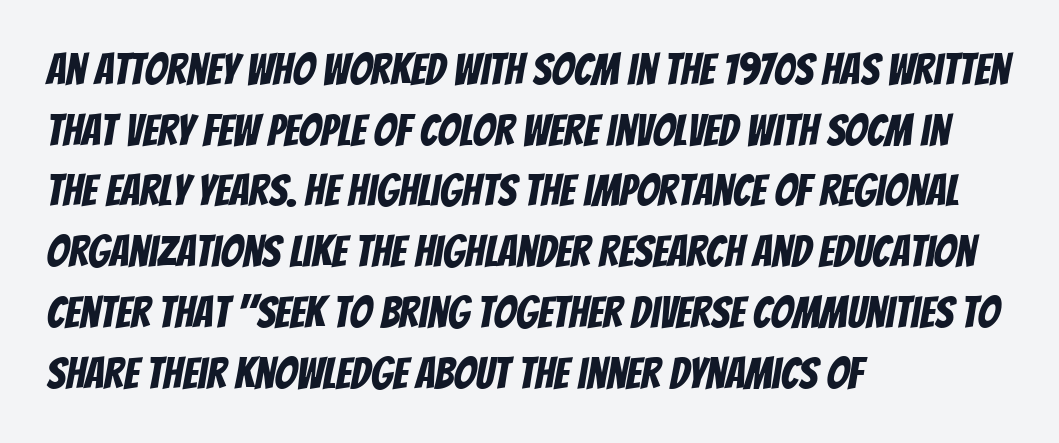
{"serif": "no", "width": "condensed", "stroke_contrast": "low", "x_height": "large", "monospaced": "no", "underline": "no", "align": "left", "line_spacing": "normal", "line_spacing_ratio": 1.38, "letter_spacing": "normal", "letter_spacing_em": 0.0, "glyph_px": 44}
